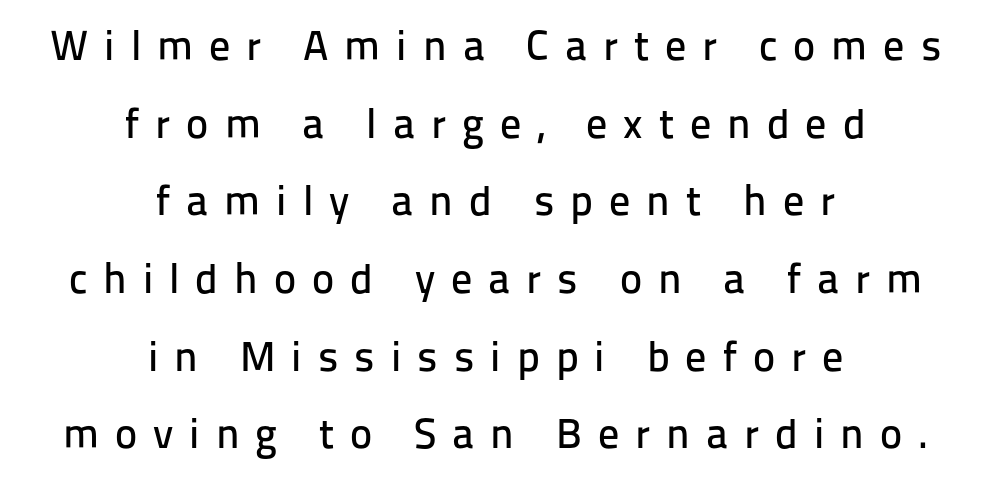
Q: Is the text italic (slanted)? A: No, it is upright.
Q: Is the typeface a serif or a sans-serif typeface? A: Sans-serif.
Q: Is the text underlined? A: No.
Q: How is the paragraph aligned? A: Centered.
Q: Is the spacing between letters normal or unusually wide? A: Unusually wide.
Q: Width (condensed, normal, or wide)? A: Normal.
Q: Stroke contrast? A: Low.
Q: x-height? A: Medium.
Q: Monospaced? A: No.
